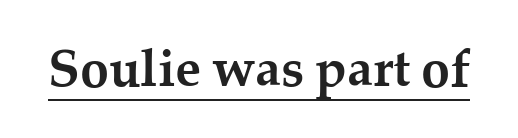
Every word sits above its own underline. Between one letter and the next there's only the usual sliver of space. When letters stand straight like this, we call the style roman or upright. Proportional: the letters do not fall into vertical columns. A dark, heavy texture on the line: the type is bold.
